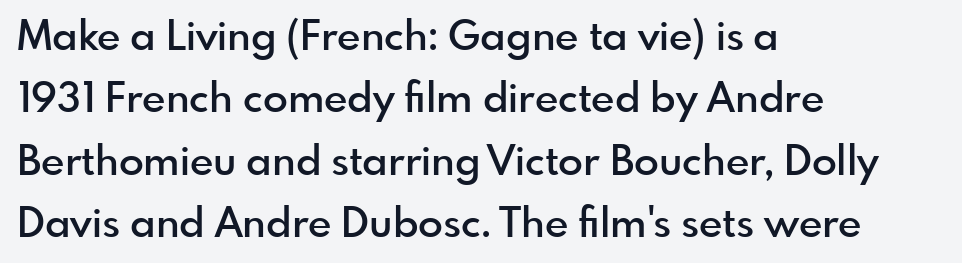
Q: Is the text bold? A: Semi-bold.
Q: Is the text italic (slanted)? A: No, it is upright.
Q: Is the typeface a serif or a sans-serif typeface? A: Sans-serif.
Q: Is the text underlined? A: No.
Q: How is the paragraph aligned? A: Left-aligned.
Q: Is the spacing between letters normal or unusually wide? A: Normal.
Q: Is the spacing between lines tight, normal or loose? A: Normal.
Q: Width (condensed, normal, or wide)? A: Normal.
Q: x-height? A: Small.
Q: Monospaced? A: No.
